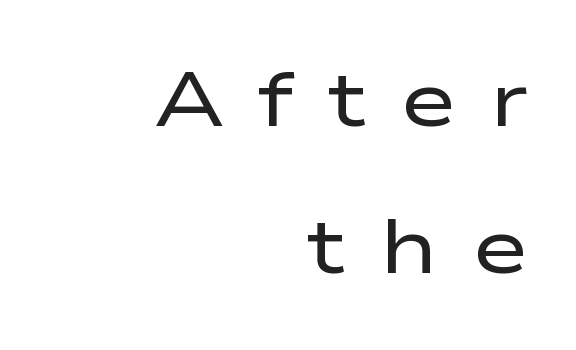
Italic? Not at all — the glyphs are vertical. The rendering shows plain stroke endings on the letterforms — a sans-serif design. The face used here is proportionally spaced, like ordinary book or web type. The area under the type is left untouched.
